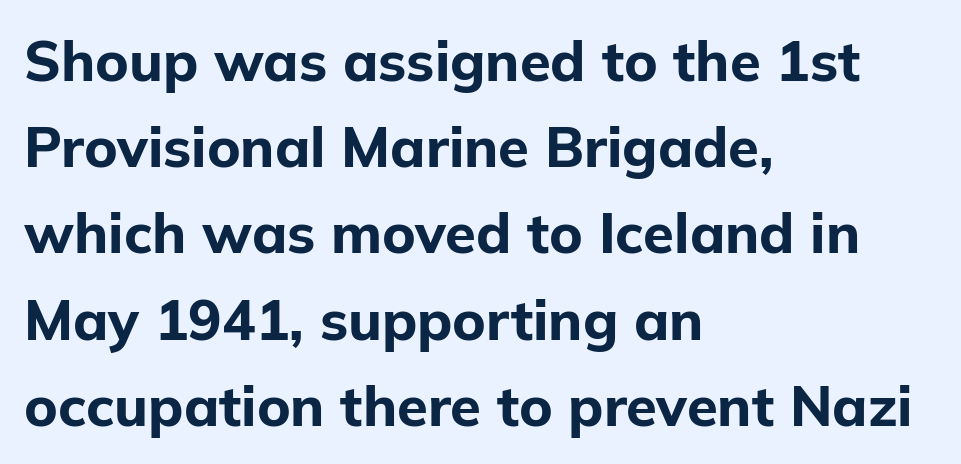
Q: Is the text bold? A: Yes.
Q: Is the text italic (slanted)? A: No, it is upright.
Q: Is the typeface a serif or a sans-serif typeface? A: Sans-serif.
Q: Is the text underlined? A: No.
Q: How is the paragraph aligned? A: Left-aligned.
Q: Is the spacing between letters normal or unusually wide? A: Normal.
Q: Is the spacing between lines tight, normal or loose? A: Normal.
Q: Width (condensed, normal, or wide)? A: Normal.
Q: Stroke contrast? A: Low.
Q: x-height? A: Medium.
Q: Monospaced? A: No.
